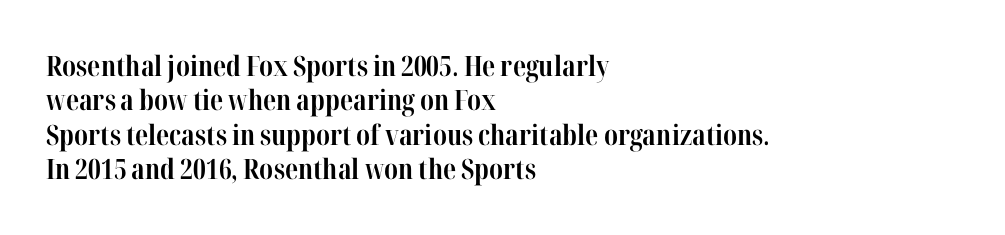
The image shows 28 px bold, condensed serif type, upright; set left-aligned, line spacing 1.23x, normal letter spacing, not underlined; high stroke contrast and a medium x-height.
